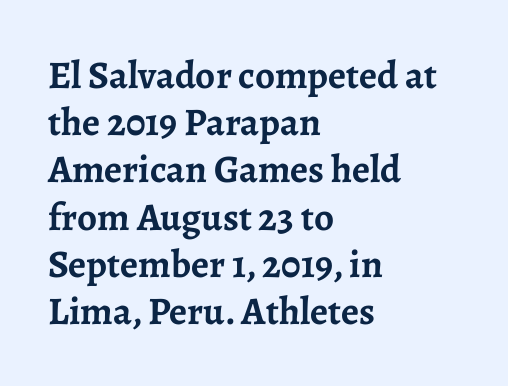
Q: Is the text bold? A: Yes.
Q: Is the text italic (slanted)? A: No, it is upright.
Q: Is the typeface a serif or a sans-serif typeface? A: Serif.
Q: Is the text underlined? A: No.
Q: How is the paragraph aligned? A: Left-aligned.
Q: Is the spacing between letters normal or unusually wide? A: Normal.
Q: Width (condensed, normal, or wide)? A: Normal.
Q: Stroke contrast? A: Low.
Q: x-height? A: Medium.
Q: Monospaced? A: No.
